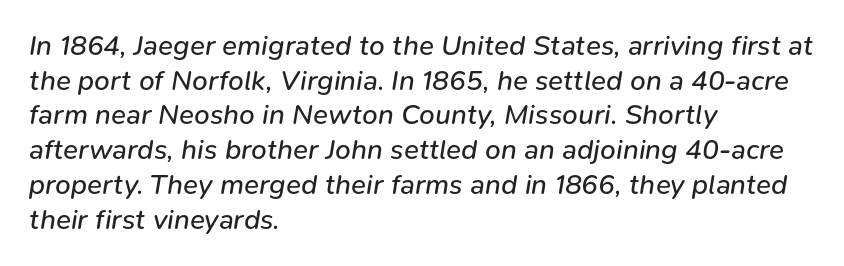
The weight tops out at a normal text grade. Yep, that's italic — everything's leaning. The rendering uses natural spacing where letterforms have individual widths. This rendering leaves character spacing at its baseline value.
